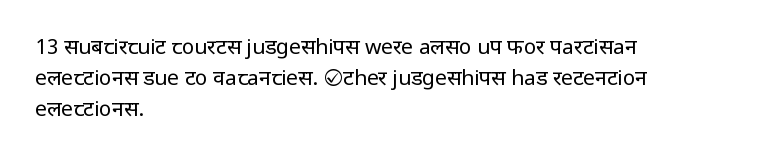
{"italic": "no", "bold": "no", "underline": "no", "align": "left", "line_spacing": "normal", "line_spacing_ratio": 1.47, "letter_spacing": "normal", "letter_spacing_em": 0.0, "glyph_px": 21}
